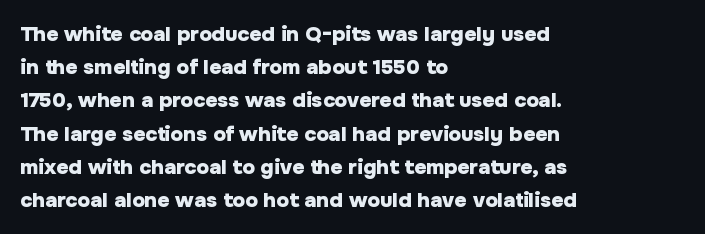
The image shows 21 px bold type, upright; set left-aligned, normal line spacing (1.58x), normal letter spacing, not underlined.
